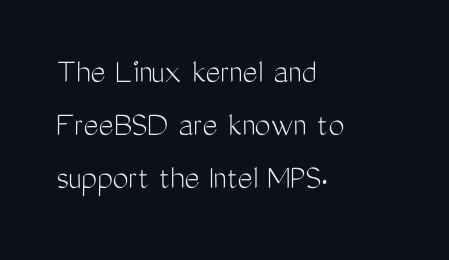
The passage shown has conventional tracking throughout. Each letter keeps its own natural width here, so spacing adapts to shape. Caption: face not bold, strokes unweighted. Serif or sans? Sans — the stroke terminals are bare.
